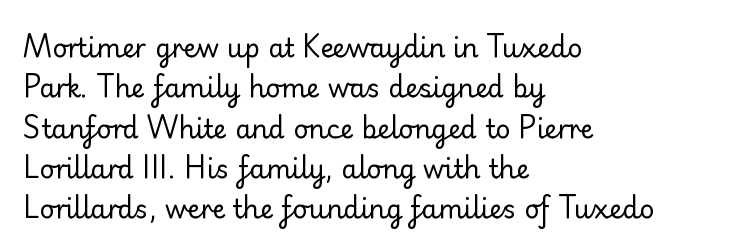
Check the space under the baseline: it is left empty. The type sits square on the baseline with zero lean. Line spacing here is normal. Casual observation: everything's shoved over to the left. Honestly, the letter spacing is just normal — you wouldn't notice it.
